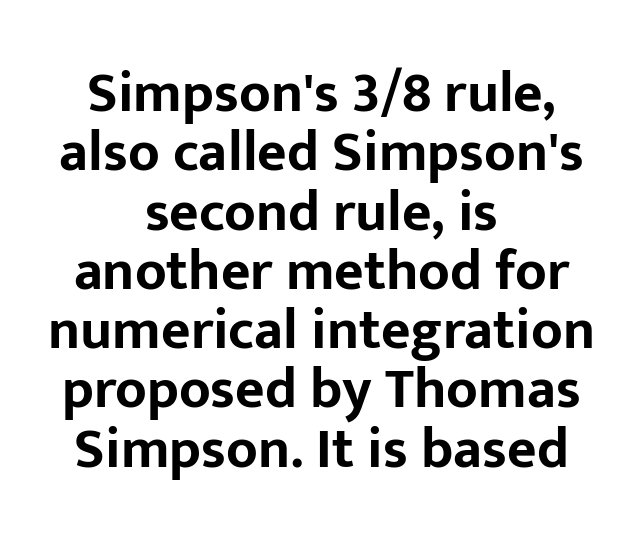
The image shows 57 px bold sans-serif type, upright; set centered, tight line spacing (1.04x), normal letter spacing, not underlined; low stroke contrast and a medium x-height.
